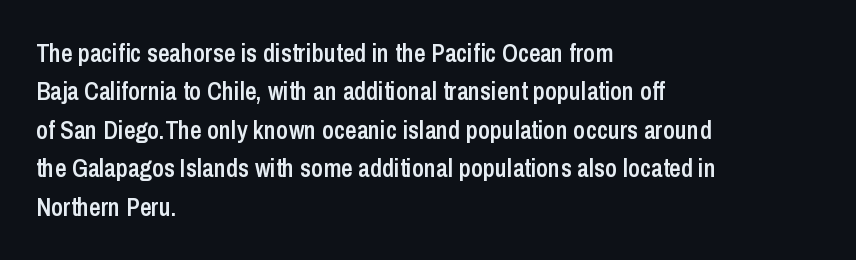
Q: Is the text bold? A: Semi-bold.
Q: Is the text italic (slanted)? A: No, it is upright.
Q: Is the text underlined? A: No.
Q: How is the paragraph aligned? A: Left-aligned.
Q: Is the spacing between letters normal or unusually wide? A: Normal.
Q: Is the spacing between lines tight, normal or loose? A: Normal.
